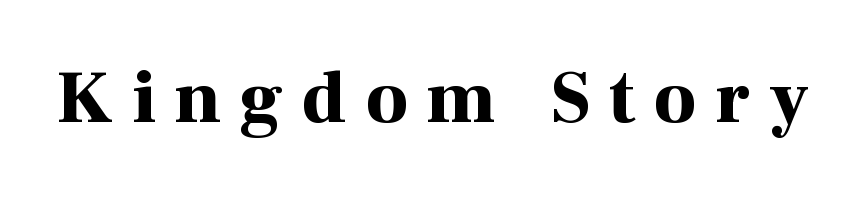
The lettering holds an erect, upright posture throughout. Small tapered or slab feet sit at the stroke ends, so this counts as serif. Looks like regular typesetting: each glyph gets only the width it needs. Words float on clear page, feet unadorned. The font is running at its bold setting. These lines have a slow, spaced-out rhythm from letter to letter.
